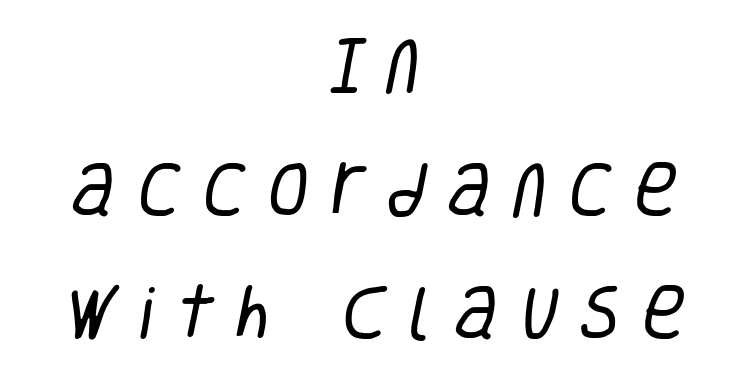
Q: Is the text bold? A: No.
Q: Is the typeface a serif or a sans-serif typeface? A: Sans-serif.
Q: Is the text underlined? A: No.
Q: How is the paragraph aligned? A: Centered.
Q: Is the spacing between letters normal or unusually wide? A: Unusually wide.
Q: Is the spacing between lines tight, normal or loose? A: Loose.
Q: Width (condensed, normal, or wide)? A: Condensed.
Q: Stroke contrast? A: Low.
Q: x-height? A: Large.
Q: Monospaced? A: No.
